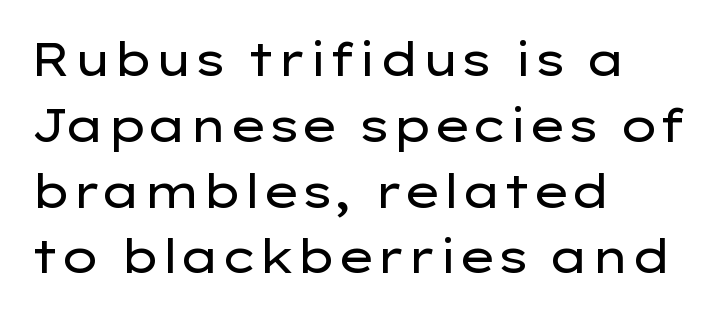
{"serif": "no", "italic": "no", "bold": "no", "weight": "regular", "width": "wide", "stroke_contrast": "low", "x_height": "medium", "monospaced": "no", "underline": "no", "align": "left", "line_spacing": "normal", "line_spacing_ratio": 1.43, "letter_spacing": "normal", "letter_spacing_em": 0.0, "glyph_px": 46}
